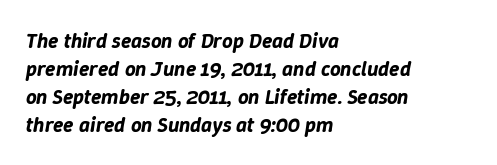
Q: Is the text italic (slanted)? A: Yes, it leans right by about 9 degrees.
Q: Is the text underlined? A: No.
Q: How is the paragraph aligned? A: Left-aligned.
Q: Is the spacing between letters normal or unusually wide? A: Normal.
Q: Is the spacing between lines tight, normal or loose? A: Normal.
